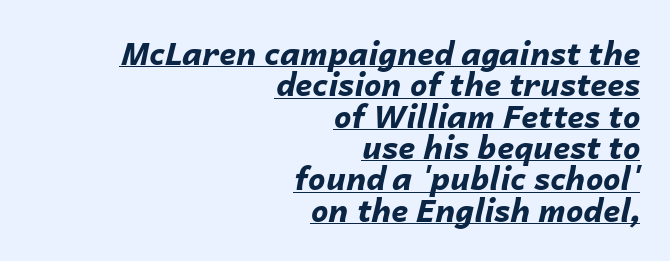
The image shows 31 px bold type, italic (leaning right); set right-aligned, tight line spacing (1.01x), normal letter spacing, underlined; low stroke contrast and a medium x-height.
